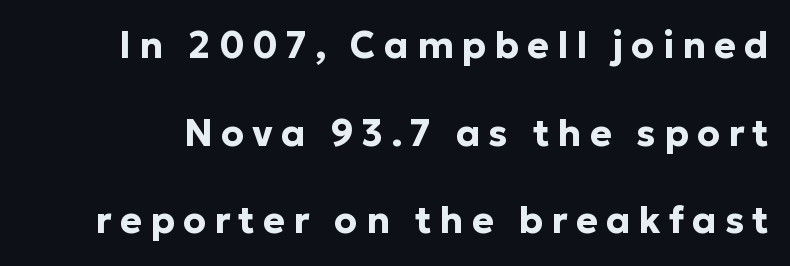
Q: Is the text bold? A: Yes.
Q: Is the text italic (slanted)? A: No, it is upright.
Q: Is the typeface a serif or a sans-serif typeface? A: Sans-serif.
Q: Is the text underlined? A: No.
Q: Is the spacing between letters normal or unusually wide? A: Unusually wide.
Q: Is the spacing between lines tight, normal or loose? A: Loose.
Q: Width (condensed, normal, or wide)? A: Normal.
Q: Stroke contrast? A: Low.
Q: x-height? A: Medium.
Q: Monospaced? A: No.
